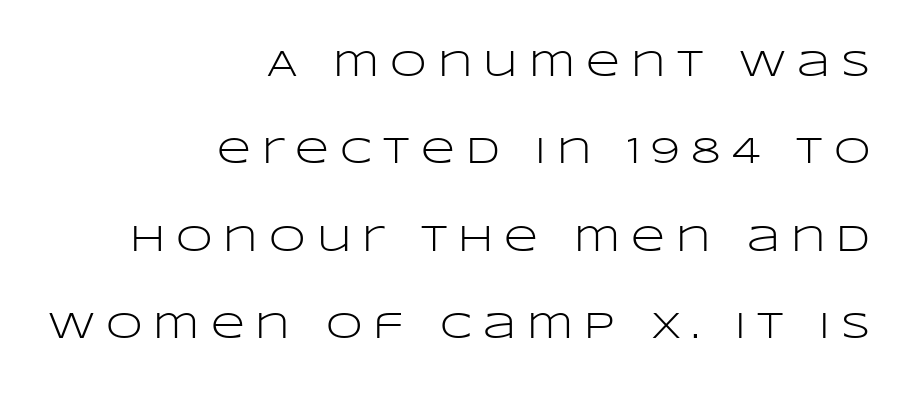
The image shows 37 px light, wide sans-serif type, upright; set right-aligned, loose line spacing (2.36x), unusually wide letter spacing (+0.3 em), not underlined; low stroke contrast and a large x-height.
